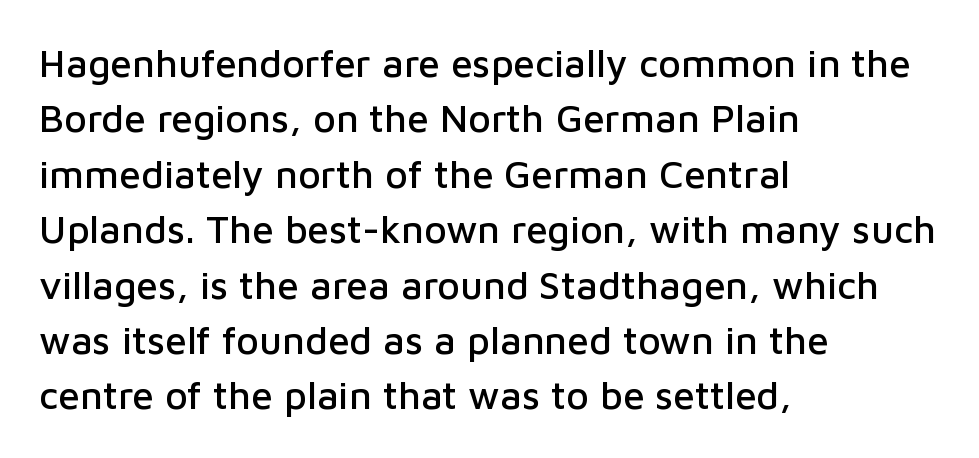
Is this a sans? Yes — the strokes have no serifs. Beneath every word, the page is bare. You can tell it's not italic because the verticals are truly vertical. Alignment: flush left.
